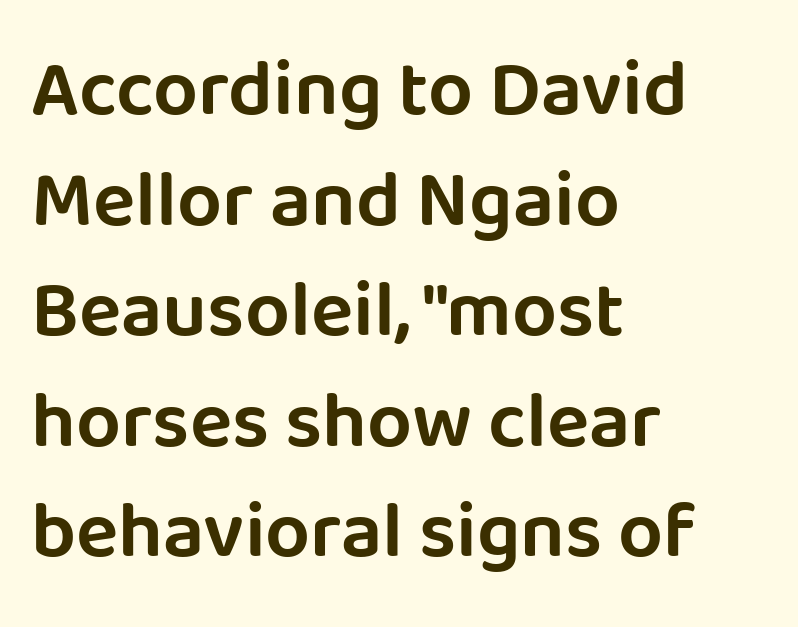
Ascenders rise straight up at ninety degrees. Typeset ragged right — the left edge is the straight one. You could not count columns in this text — the font is proportionally spaced. Each new line begins a customary step beneath the previous one. The rendering keeps characters at their native spacing.
